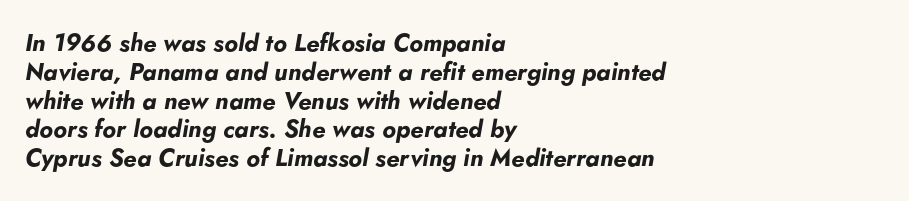
{"italic": "yes", "lean": "right", "slant_degrees": 5, "bold": "yes", "underline": "no", "align": "left", "line_spacing_ratio": 1.2, "letter_spacing": "normal", "letter_spacing_em": 0.0, "glyph_px": 24}
